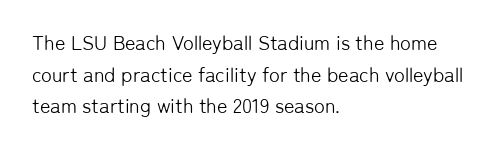
Teacher's note: observe the even left margin — that is flush-left alignment. The passage shown is not underscored anywhere. The rendering uses a moderate line-height, typical for paragraphs. Ascenders rise straight up at ninety degrees. Nobody touched the tracking dial on this one.
